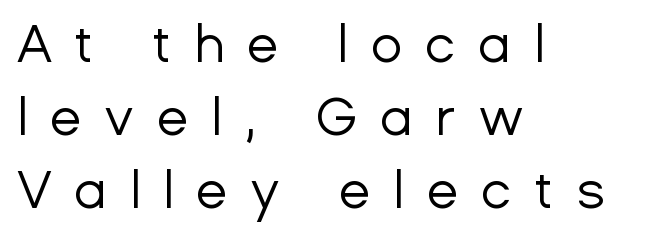
Posture: vertical. Stems and bowls with no extra thickness — not bold. The words here are not underlined. This sample keeps an unexceptional amount of space between lines. Tracking value appears strongly positive — letters spread wide.
